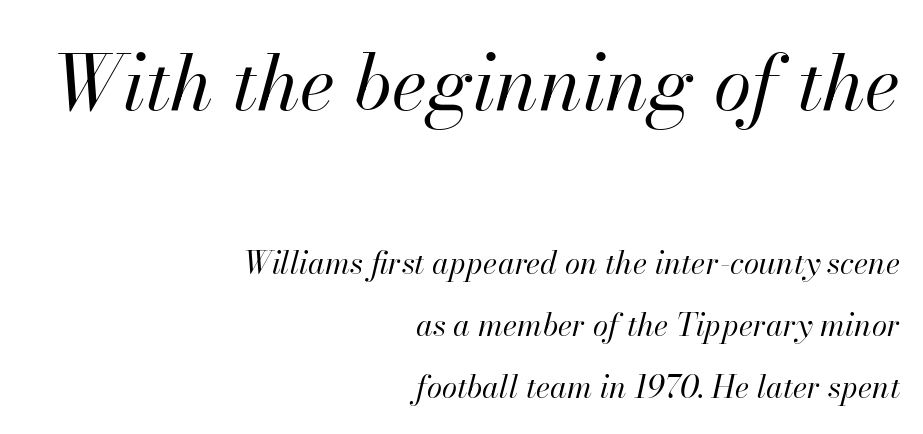
The image shows 77 px regular-weight type, italic (leaning right); set right-aligned, loose line spacing (2.0x), normal letter spacing, not underlined; the first (top) block is 2.48x larger; high stroke contrast and a small x-height.
